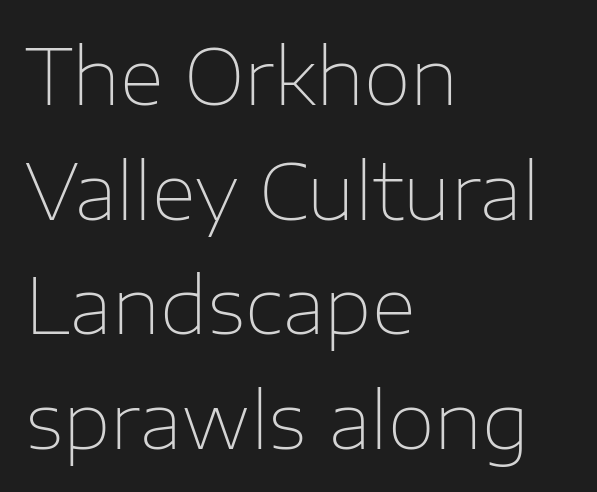
{"serif": "no", "italic": "no", "bold": "no", "weight": "thin", "width": "normal", "stroke_contrast": "low", "x_height": "medium", "monospaced": "no", "underline": "no", "align": "left", "line_spacing": "normal", "line_spacing_ratio": 1.49, "letter_spacing": "normal", "letter_spacing_em": 0.0, "glyph_px": 77}
